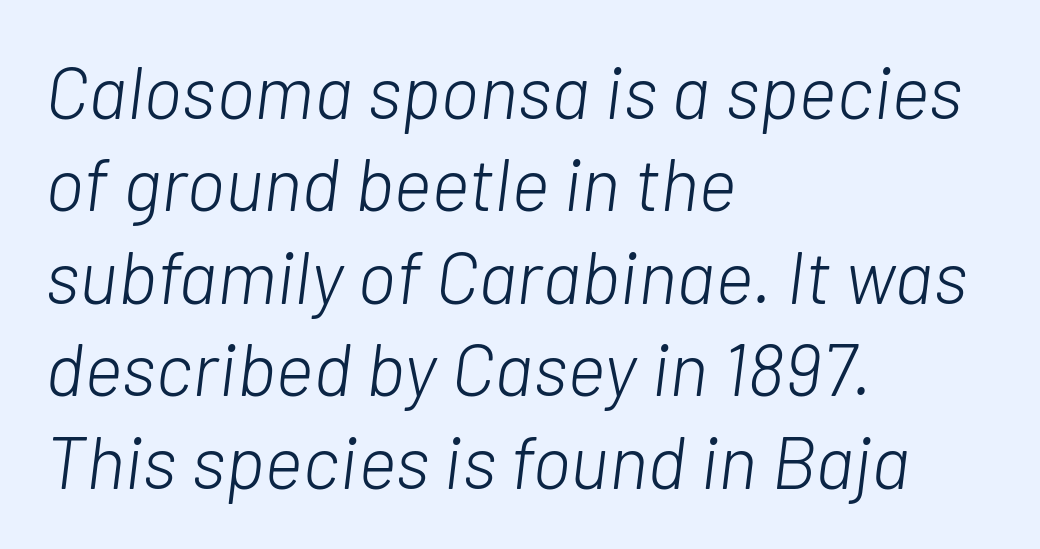
This reads as an unemphasized weight, regular at the heaviest. The vertical gap from one line to the next is medium. Check under the words: just untouched page. This rendering leaves character spacing at its baseline value. Every character sits at an angle, as italics do. Caption: multi-line text, flush left, ragged right.
